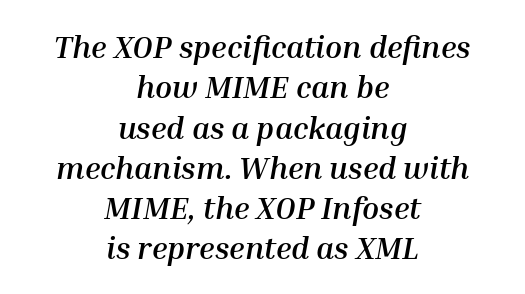
Q: Is the text bold? A: Yes.
Q: Is the text italic (slanted)? A: Yes, it leans right by about 10 degrees.
Q: Is the text underlined? A: No.
Q: How is the paragraph aligned? A: Centered.
Q: Is the spacing between letters normal or unusually wide? A: Normal.
Q: Is the spacing between lines tight, normal or loose? A: Normal.
Q: Width (condensed, normal, or wide)? A: Normal.
Q: Stroke contrast? A: Medium.
Q: x-height? A: Medium.
Q: Monospaced? A: No.
